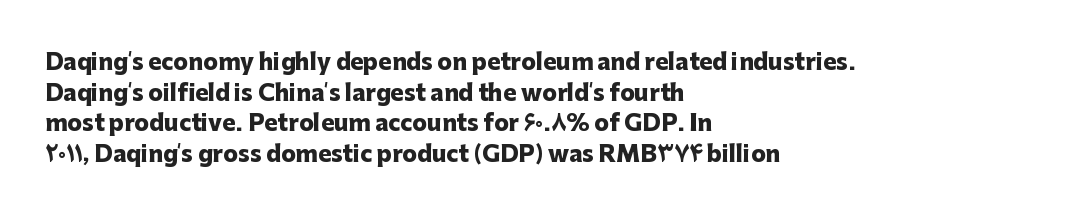
The image shows 22 px bold type, upright; set left-aligned, normal line spacing (1.39x), normal letter spacing, not underlined.
